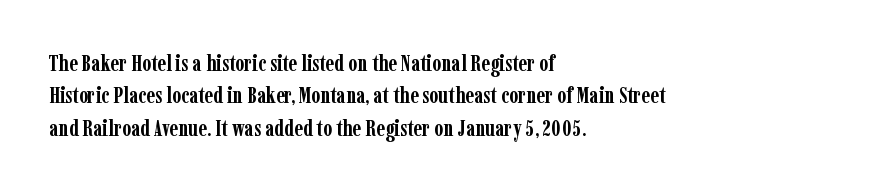
The image shows 23 px bold type, upright; set left-aligned, normal line spacing (1.41x), normal letter spacing, not underlined.
